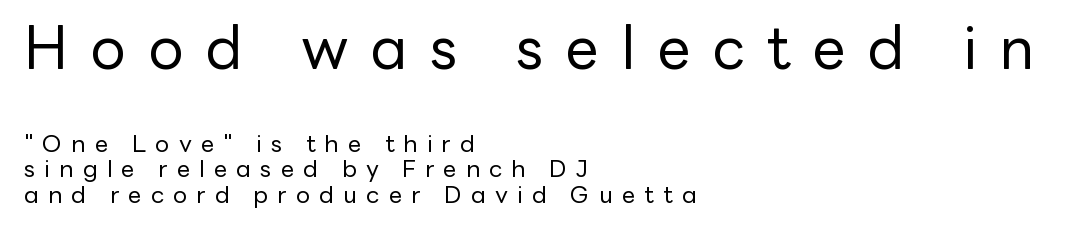
{"serif": "no", "italic": "no", "bold": "no", "weight": "regular", "width": "normal", "stroke_contrast": "low", "x_height": "medium", "monospaced": "no", "underline": "no", "align": "left", "line_spacing": "tight", "line_spacing_ratio": 1.06, "letter_spacing": "wide", "letter_spacing_em": 0.38, "larger_block": "first", "size_ratio": 2.46, "glyph_px": 59}
